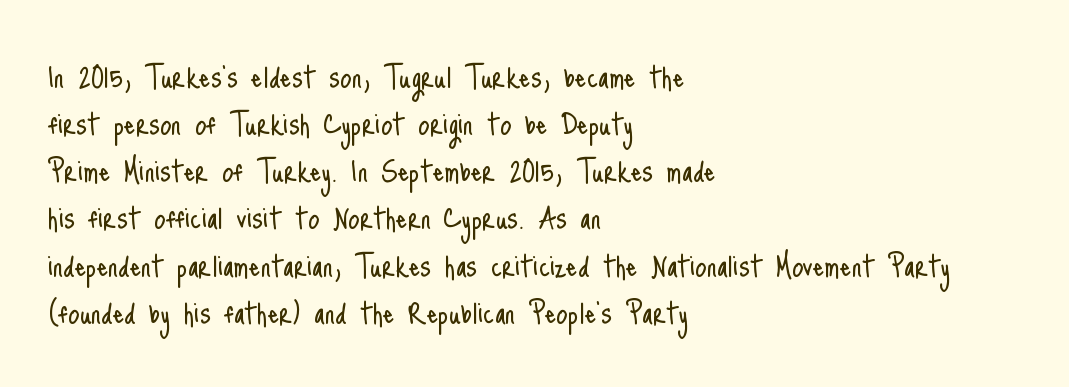
Q: Is the text bold? A: No.
Q: Is the text italic (slanted)? A: No, it is upright.
Q: Is the typeface a serif or a sans-serif typeface? A: Sans-serif.
Q: Is the text underlined? A: No.
Q: How is the paragraph aligned? A: Left-aligned.
Q: Is the spacing between letters normal or unusually wide? A: Normal.
Q: Is the spacing between lines tight, normal or loose? A: Normal.
Q: Width (condensed, normal, or wide)? A: Condensed.
Q: Stroke contrast? A: Low.
Q: x-height? A: Small.
Q: Monospaced? A: No.
